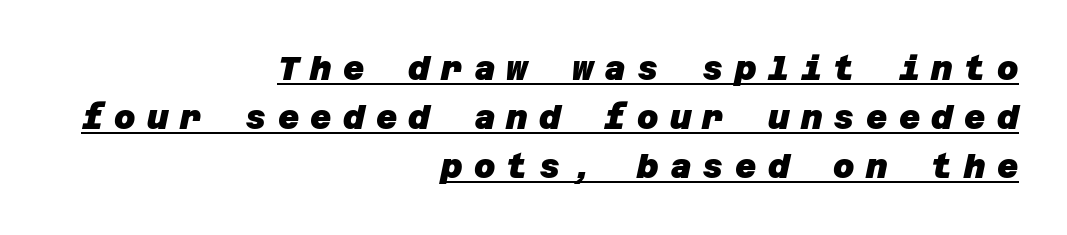
Thick stems and heavy bowls — unmistakably bold. Quick note: underline on. Check where the strokes stop: nothing finishes them off — pure sans. This rendering uses right alignment, leaving the left contour irregular. Loose tracking; the words dissolve into strings of separated letters. A typesetter would call this leading conventional body-copy spacing.
